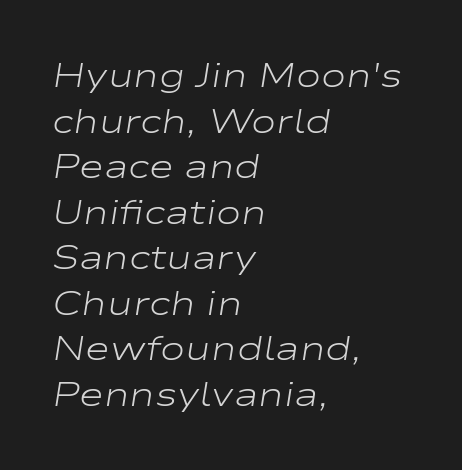
The image shows 34 px light, wide type, italic (leaning right); set left-aligned, normal line spacing (1.34x), normal letter spacing, not underlined; low stroke contrast and a medium x-height.
